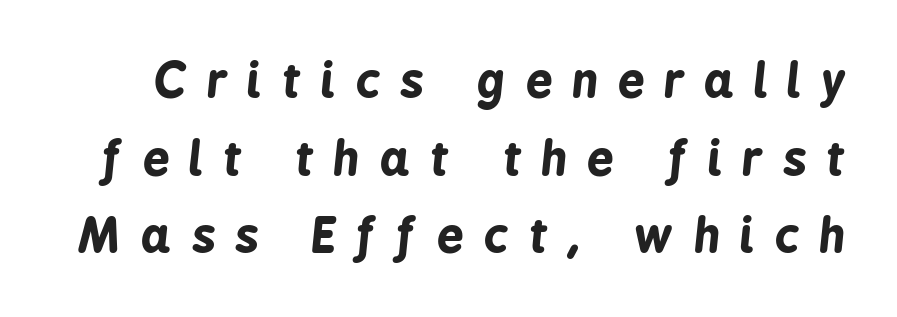
Q: Is the text bold? A: Yes.
Q: Is the text italic (slanted)? A: Yes, it leans right by about 6 degrees.
Q: Is the text underlined? A: No.
Q: Is the spacing between letters normal or unusually wide? A: Unusually wide.
Q: Is the spacing between lines tight, normal or loose? A: Normal.
Q: Width (condensed, normal, or wide)? A: Condensed.
Q: Stroke contrast? A: Low.
Q: x-height? A: Medium.
Q: Monospaced? A: No.
